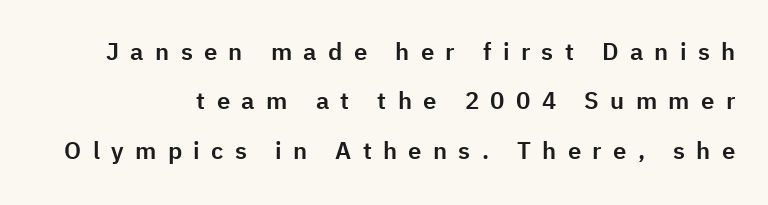
Q: Is the text italic (slanted)? A: No, it is upright.
Q: Is the text underlined? A: No.
Q: Is the spacing between letters normal or unusually wide? A: Unusually wide.
Q: Is the spacing between lines tight, normal or loose? A: Loose.
